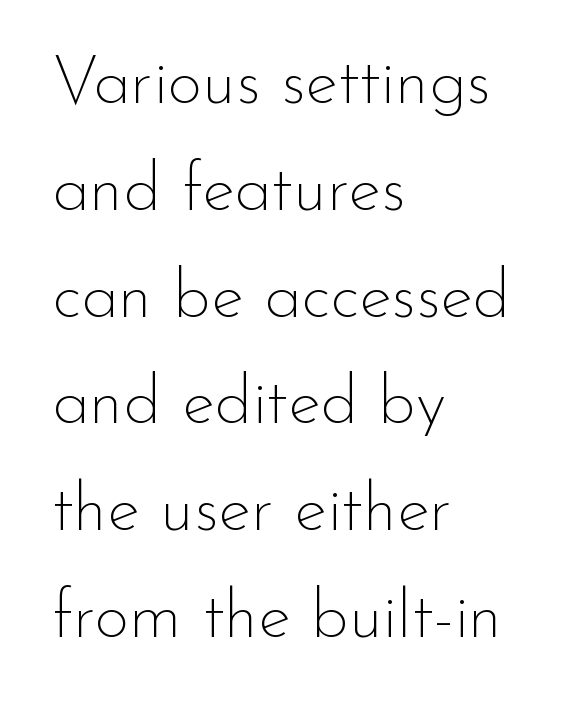
Q: Is the text bold? A: No.
Q: Is the text italic (slanted)? A: No, it is upright.
Q: Is the typeface a serif or a sans-serif typeface? A: Sans-serif.
Q: Is the text underlined? A: No.
Q: How is the paragraph aligned? A: Left-aligned.
Q: Is the spacing between letters normal or unusually wide? A: Normal.
Q: Is the spacing between lines tight, normal or loose? A: Normal.
Q: Width (condensed, normal, or wide)? A: Normal.
Q: Stroke contrast? A: Low.
Q: x-height? A: Small.
Q: Monospaced? A: No.
